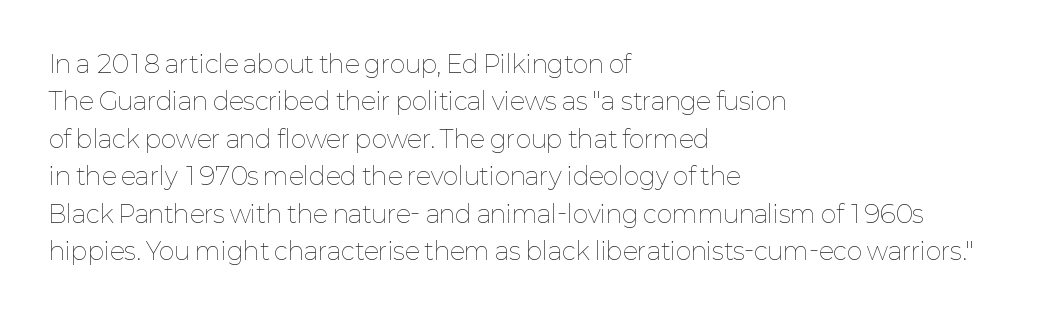
Q: Is the text bold? A: No.
Q: Is the text italic (slanted)? A: No, it is upright.
Q: Is the text underlined? A: No.
Q: How is the paragraph aligned? A: Left-aligned.
Q: Is the spacing between letters normal or unusually wide? A: Normal.
Q: Is the spacing between lines tight, normal or loose? A: Normal.
